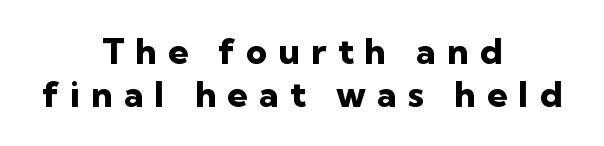
How are the letters spaced? Widely, with obvious added tracking. Bold? Absolutely — the strokes are thick and heavy. The rendering uses natural spacing where letterforms have individual widths. Centered paragraph, ragged on both sides.
